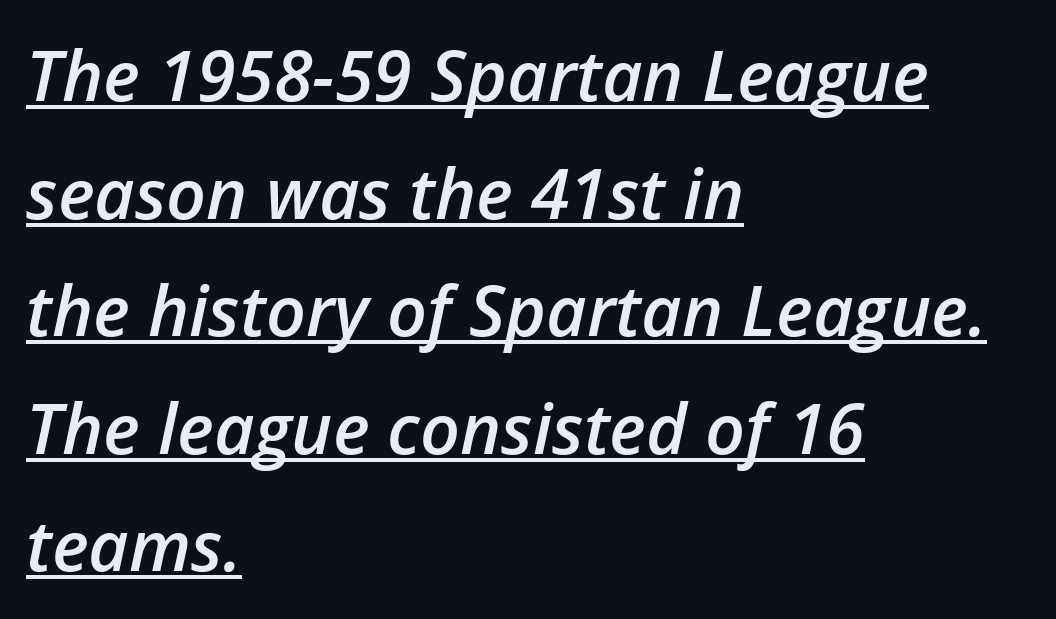
The image shows 70 px semibold type, italic (leaning right); set left-aligned, normal line spacing (1.68x), normal letter spacing, underlined; low stroke contrast and a medium x-height.
